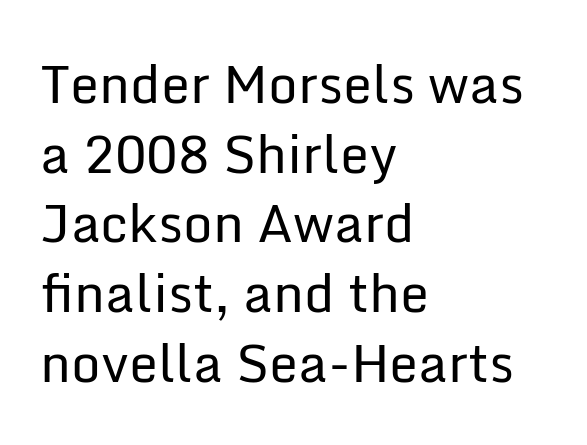
The image shows 52 px regular-weight sans-serif type, upright; set left-aligned, normal line spacing (1.34x), normal letter spacing, not underlined; low stroke contrast and a medium x-height.
